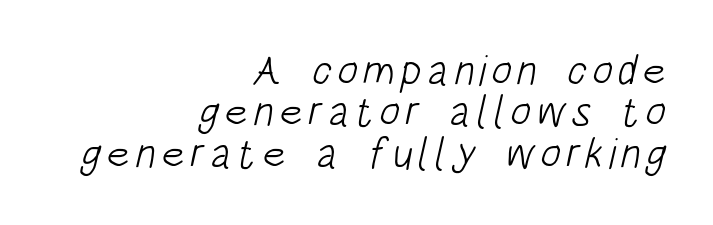
Q: Is the text bold? A: No.
Q: Is the typeface a serif or a sans-serif typeface? A: Sans-serif.
Q: Is the text underlined? A: No.
Q: How is the paragraph aligned? A: Right-aligned.
Q: Is the spacing between lines tight, normal or loose? A: Tight.
Q: Width (condensed, normal, or wide)? A: Condensed.
Q: Stroke contrast? A: Low.
Q: x-height? A: Large.
Q: Monospaced? A: No.
